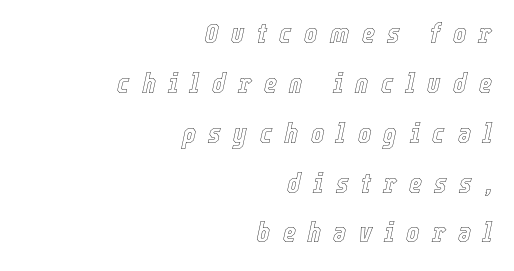
The horizontal fit of the characters is loose and conspicuously gappy. Here the designer chose a conventional face with non-uniform glyph widths. The typesetter chose a ragged-left arrangement here. The passage shown is not underscored anywhere. Yep, that's italic — everything's leaning.
